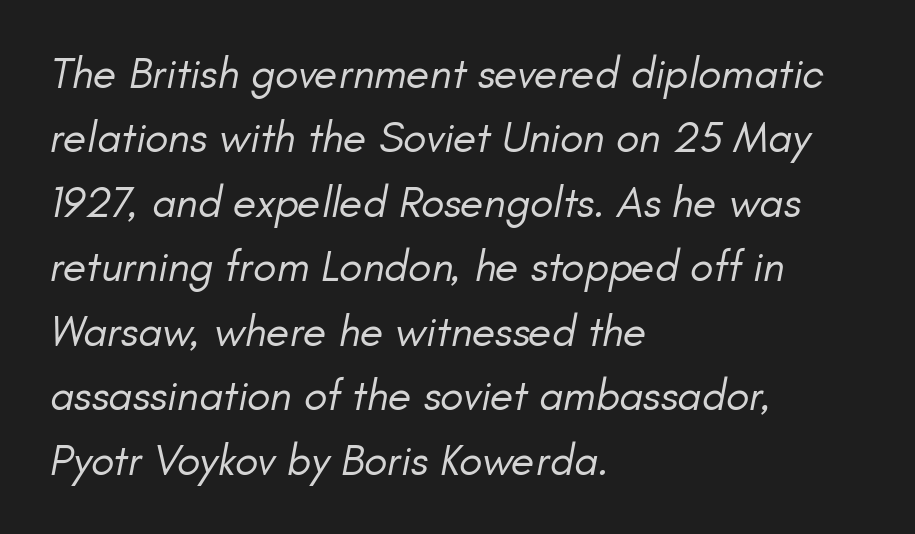
Q: Is the text bold? A: No.
Q: Is the text italic (slanted)? A: Yes, it leans right by about 11 degrees.
Q: Is the text underlined? A: No.
Q: How is the paragraph aligned? A: Left-aligned.
Q: Is the spacing between letters normal or unusually wide? A: Normal.
Q: Is the spacing between lines tight, normal or loose? A: Normal.
Q: Width (condensed, normal, or wide)? A: Normal.
Q: Stroke contrast? A: Low.
Q: x-height? A: Small.
Q: Monospaced? A: No.
